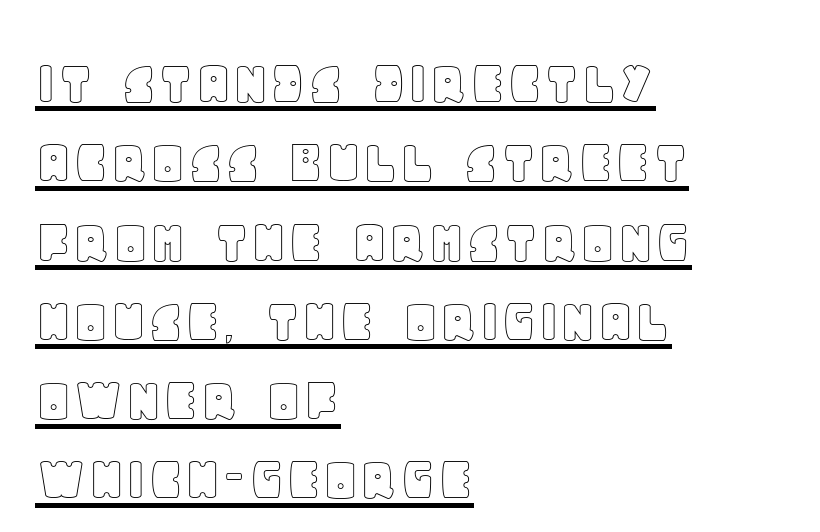
Words appear dense and cohesive because spacing is normal. Here the designer chose a conventional face with non-uniform glyph widths. These lines are set flush left with a ragged right edge. A rule runs beneath these lines of type. Vertical strokes here are truly vertical.
